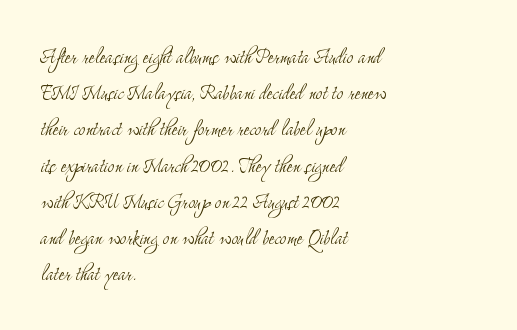
The cut favours lightness, reaching ordinary text weight at its darkest. Left-aligned paragraph, ragged on the right. There is no visible air inserted between adjacent glyphs. Has an underline been added? It has not. Leading matches the norm, producing a regular column.
